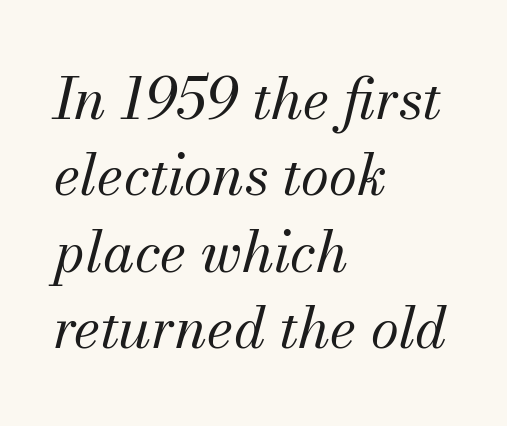
The image shows 57 px regular-weight serif type, italic (leaning right); set left-aligned, normal line spacing (1.34x), normal letter spacing, not underlined; medium stroke contrast and a small x-height.
